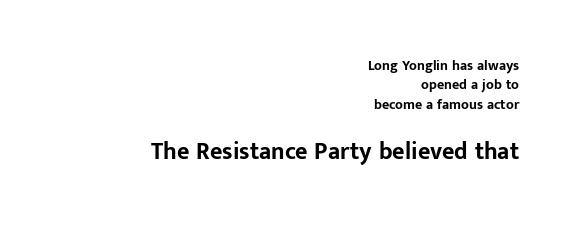
{"italic": "no", "bold": "yes", "underline": "no", "align": "right", "line_spacing": "normal", "line_spacing_ratio": 1.38, "letter_spacing": "normal", "letter_spacing_em": 0.0, "larger_block": "second", "size_ratio": 1.71, "glyph_px": 24}
